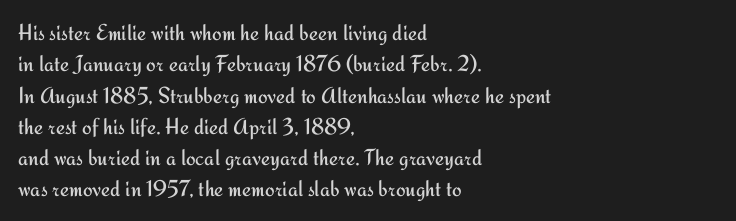
Q: Is the text bold? A: No.
Q: Is the text italic (slanted)? A: No, it is upright.
Q: Is the text underlined? A: No.
Q: How is the paragraph aligned? A: Left-aligned.
Q: Is the spacing between letters normal or unusually wide? A: Normal.
Q: Is the spacing between lines tight, normal or loose? A: Normal.
